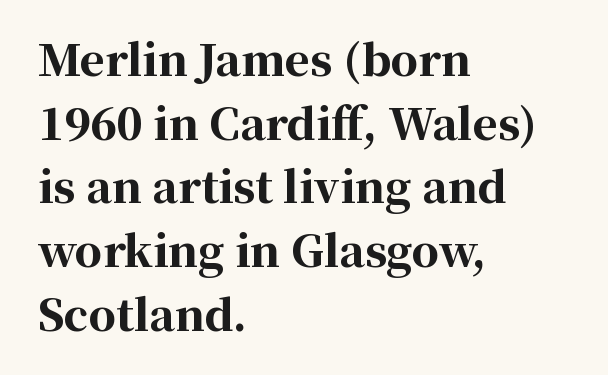
{"serif": "yes", "italic": "no", "bold": "yes", "weight": "bold", "width": "normal", "stroke_contrast": "high", "x_height": "medium", "monospaced": "no", "underline": "no", "align": "left", "line_spacing": "normal", "line_spacing_ratio": 1.48, "letter_spacing": "normal", "letter_spacing_em": 0.0, "glyph_px": 43}
